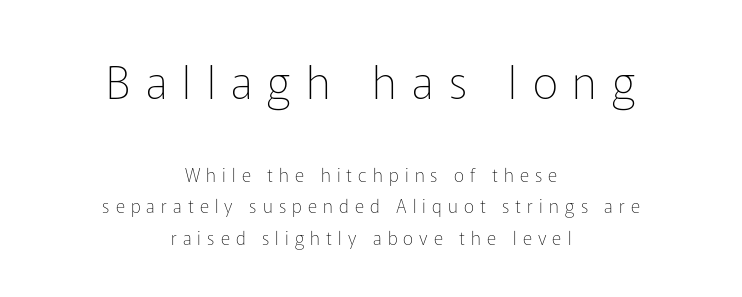
The image shows 45 px thin sans-serif type, upright; set centered, line spacing 1.75x, unusually wide letter spacing (+0.34 em), not underlined; the first (top) block is 2.5x larger; low stroke contrast and a medium x-height.
